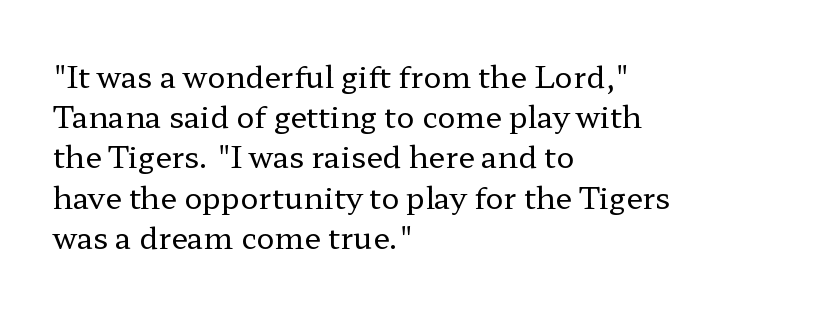
The image shows 30 px regular-weight, wide serif type, upright; set left-aligned, normal line spacing (1.34x), normal letter spacing, not underlined; low stroke contrast and a medium x-height.
